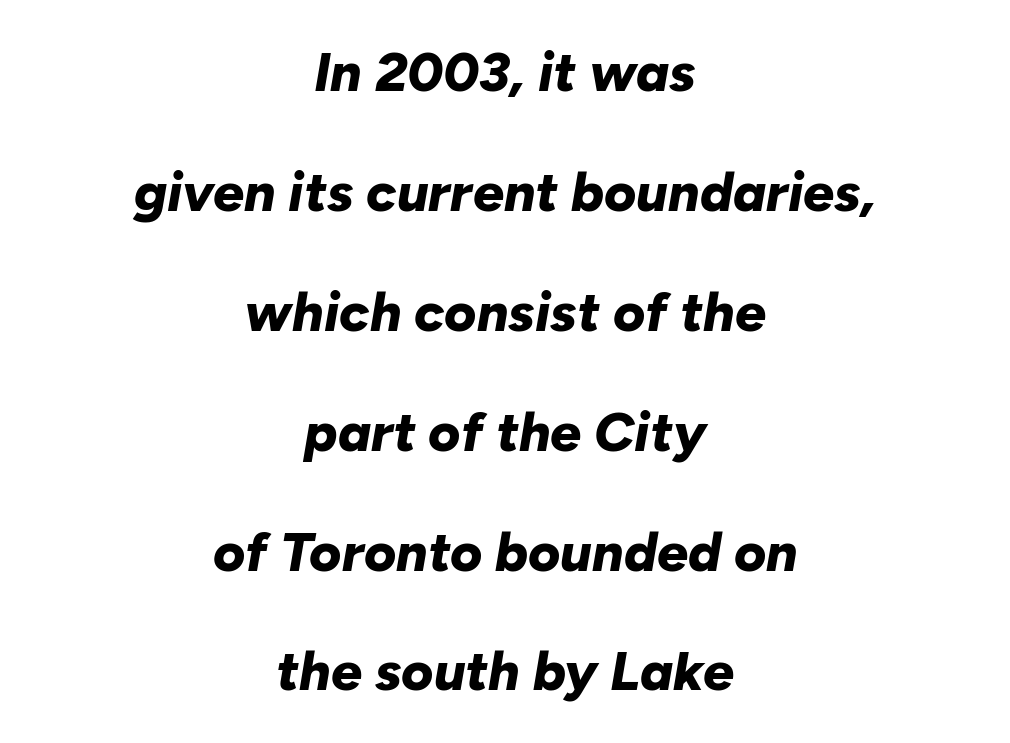
Q: Is the text bold? A: Yes.
Q: Is the text italic (slanted)? A: Yes, it leans right by about 10 degrees.
Q: Is the text underlined? A: No.
Q: How is the paragraph aligned? A: Centered.
Q: Is the spacing between letters normal or unusually wide? A: Normal.
Q: Is the spacing between lines tight, normal or loose? A: Loose.
Q: Width (condensed, normal, or wide)? A: Normal.
Q: Stroke contrast? A: Low.
Q: x-height? A: Medium.
Q: Monospaced? A: No.
